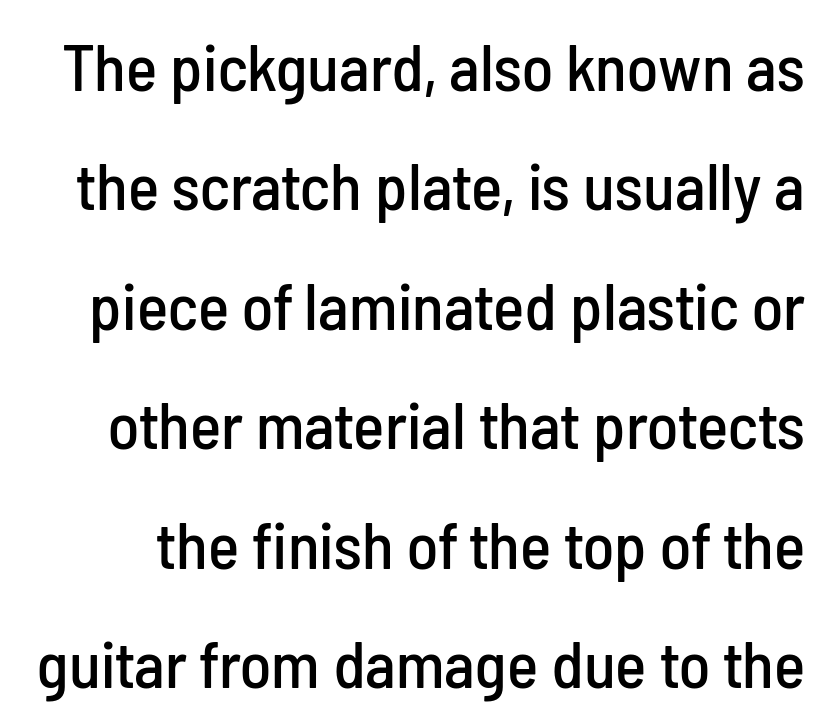
{"serif": "no", "italic": "no", "width": "condensed", "stroke_contrast": "low", "x_height": "medium", "monospaced": "no", "underline": "no", "line_spacing_ratio": 1.81, "letter_spacing": "normal", "letter_spacing_em": 0.0, "glyph_px": 66}
